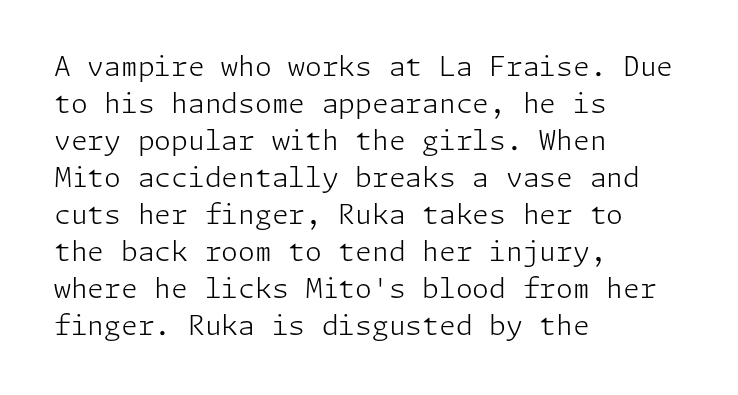
Reading down the block, your eye returns to a fixed left position each line. Tall strokes in this sample are plumb rather than angled. The rendering uses a moderate line-height, typical for paragraphs. This is not heavy type; no bold has been used. Any mark beneath the type? The region is blank. Each word holds together tightly as a unit, with standard inter-letter gaps.
